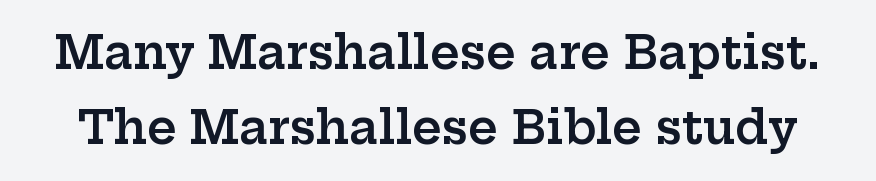
The image shows 46 px semibold, wide serif type, upright; set normal line spacing (1.64x), normal letter spacing, not underlined; low stroke contrast and a medium x-height.
